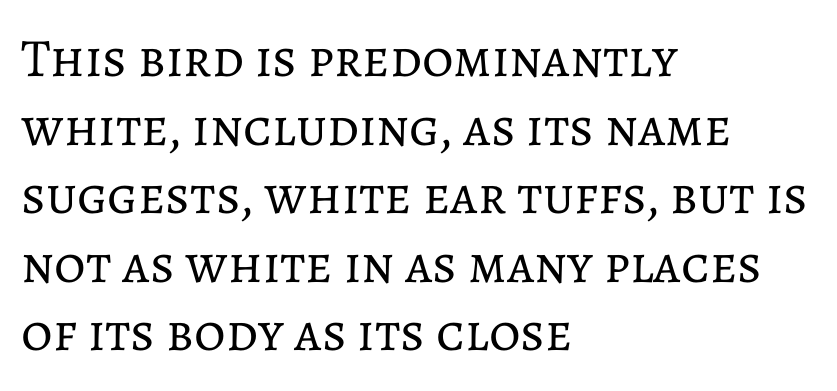
Weight: not bold — regular or lighter. The rendering anchors every line to the left-hand side. A typesetter would call this leading conventional body-copy spacing. Do the characters align in a grid? No, the font is proportional. No extra tracking has been applied to these lines. Ordinary non-slanted type is in use.
